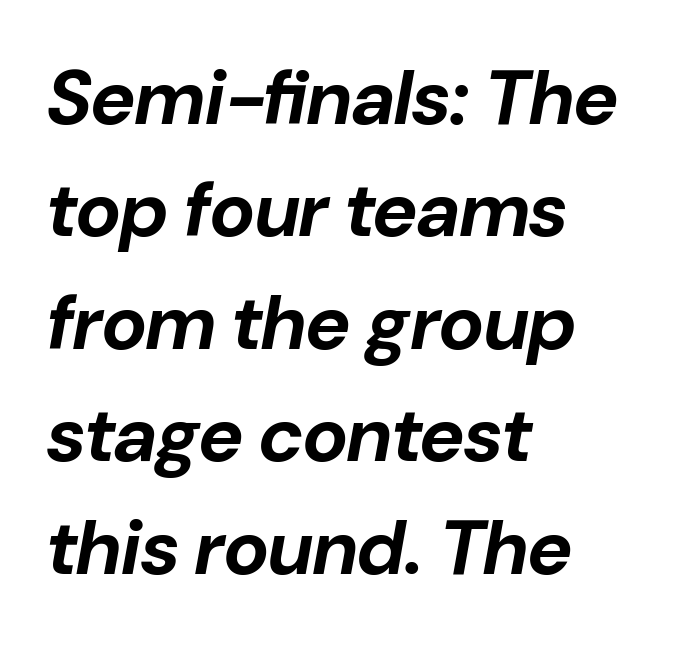
The image shows 77 px bold type, italic (leaning right); set left-aligned, normal line spacing (1.46x), normal letter spacing, not underlined; low stroke contrast and a medium x-height.
